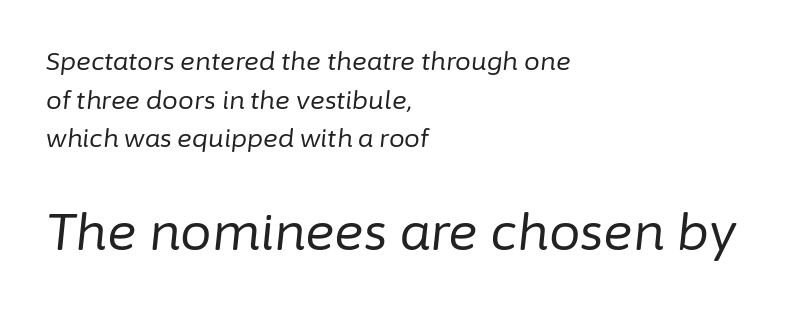
Is this a heavy cut? Hardly; it is regular or lighter. You could call the tracking neutral — neither tight nor loose. Do the characters align in a grid? No, the font is proportional. These lines were composed using italics. The second block has been scaled up relative to the first.
